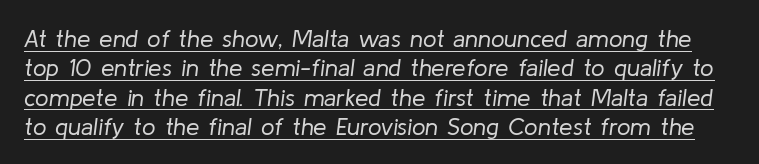
{"italic": "yes", "lean": "right", "slant_degrees": 8, "bold": "no", "underline": "yes", "line_spacing_ratio": 1.22, "letter_spacing": "normal", "letter_spacing_em": 0.0, "glyph_px": 24}
